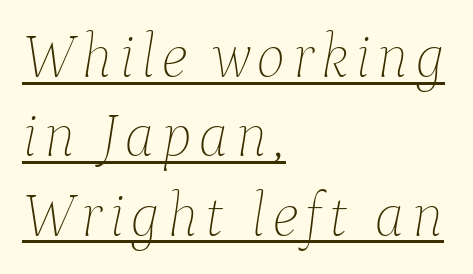
{"italic": "yes", "lean": "right", "slant_degrees": 9, "bold": "no", "weight": "thin", "width": "normal", "stroke_contrast": "low", "x_height": "medium", "monospaced": "no", "underline": "yes", "align": "left", "line_spacing": "normal", "line_spacing_ratio": 1.28, "glyph_px": 62}
